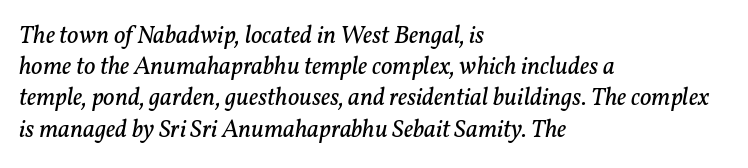
{"italic": "yes", "lean": "right", "slant_degrees": 11, "bold": "no", "underline": "no", "align": "left", "line_spacing": "normal", "line_spacing_ratio": 1.25, "letter_spacing": "normal", "letter_spacing_em": 0.0, "glyph_px": 25}
